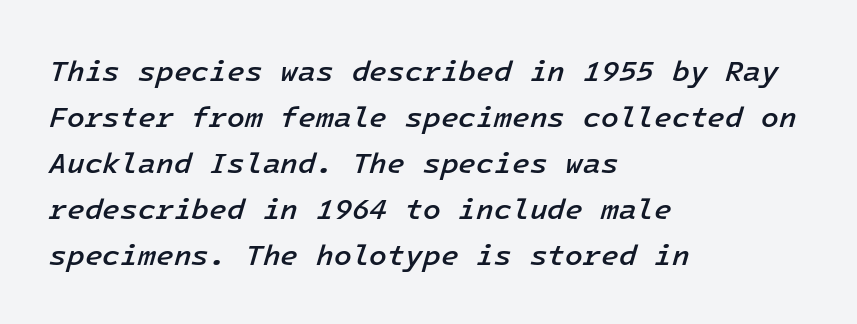
The image shows 29 px semibold type, italic (leaning right); set left-aligned, normal line spacing (1.59x), normal letter spacing, not underlined; low stroke contrast and a medium x-height.
